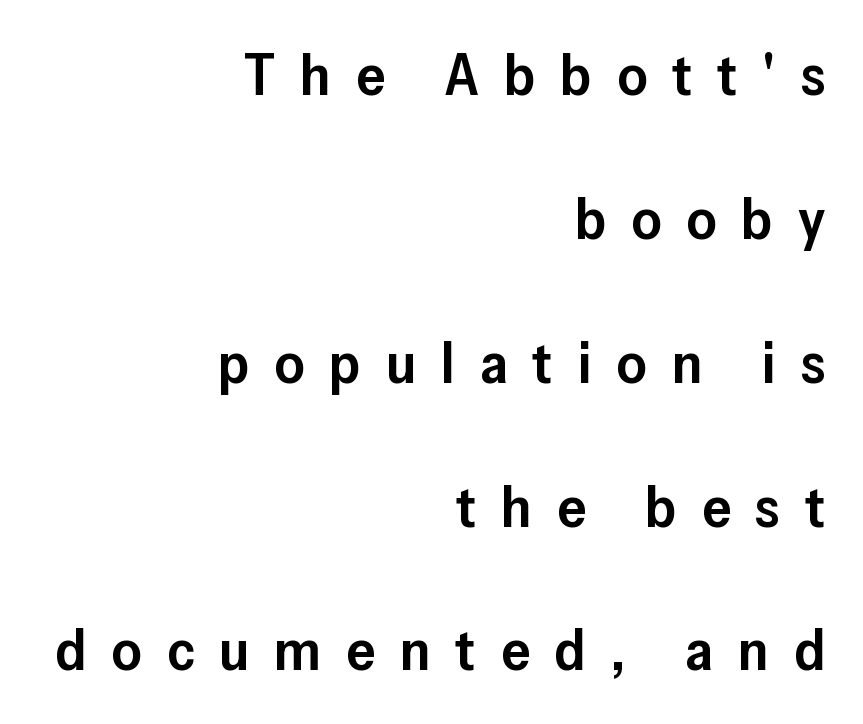
Slightly chunky letters — semibold, I'd say, not full bold. The line texture is sparse and dotted thanks to wide tracking. Clear beneath every line of the passage. Style check: upright.
